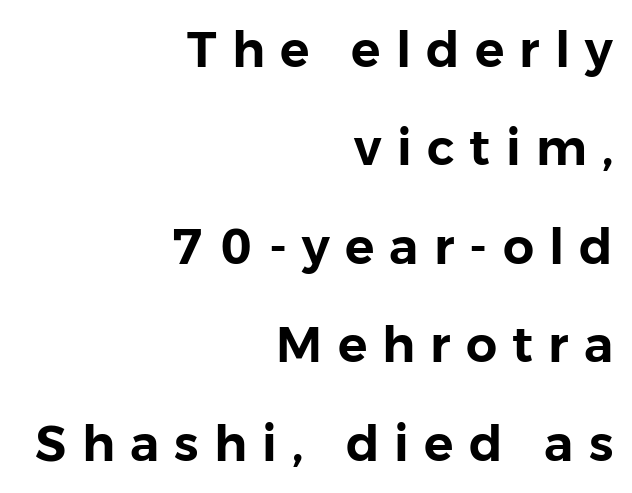
The space beneath each line is pristine and unruled. You can tell it's not italic because the verticals are truly vertical. A typesetter would call this heavily tracked-out type. The rendering shows plain stroke endings on the letterforms — a sans-serif design. Visually the block forms a straight wall on the right and a jagged coastline on the left.
